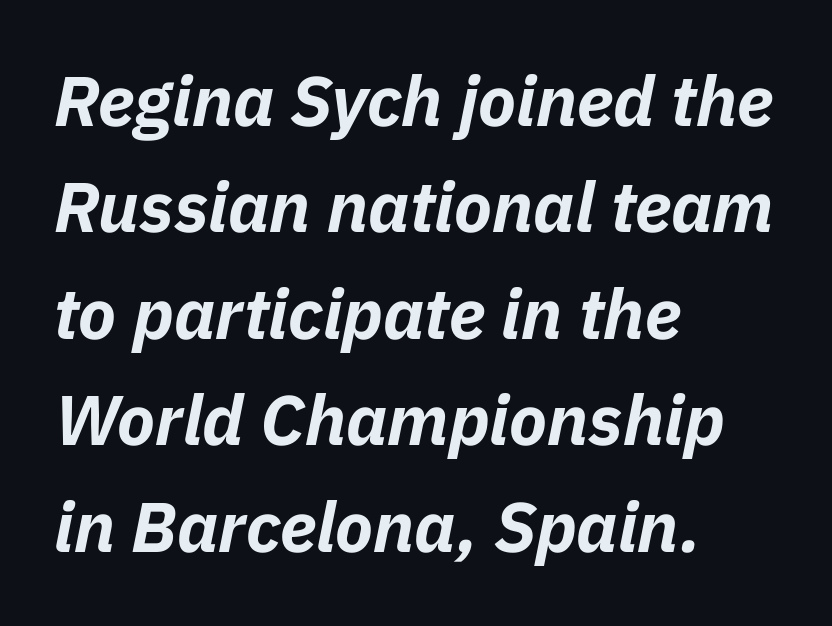
{"italic": "yes", "lean": "right", "slant_degrees": 11, "bold": "yes", "weight": "bold", "width": "normal", "stroke_contrast": "low", "x_height": "medium", "monospaced": "no", "underline": "no", "align": "left", "line_spacing": "normal", "line_spacing_ratio": 1.52, "letter_spacing": "normal", "letter_spacing_em": 0.0, "glyph_px": 70}
